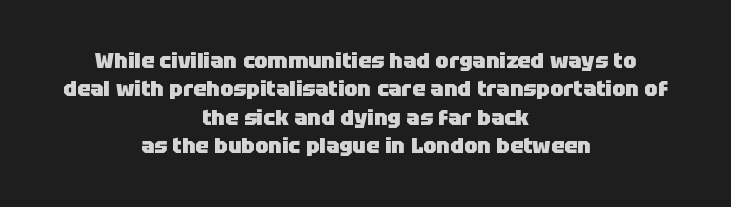
{"italic": "no", "bold": "yes", "underline": "no", "align": "center", "line_spacing": "normal", "line_spacing_ratio": 1.29, "letter_spacing": "normal", "letter_spacing_em": 0.0, "glyph_px": 22}
